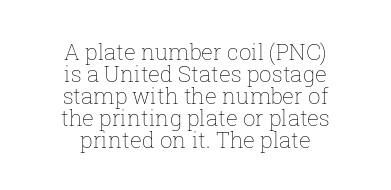
The image shows 22 px text type, upright; set centered, tight line spacing (1.0x), normal letter spacing, not underlined.
